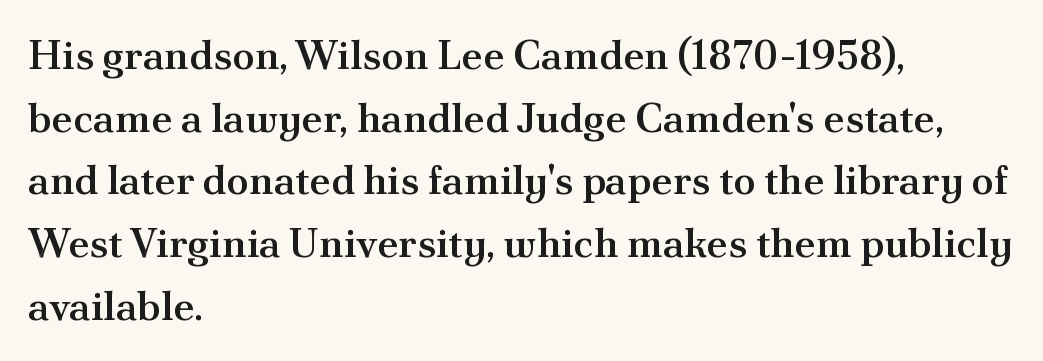
Q: Is the text bold? A: Semi-bold.
Q: Is the text italic (slanted)? A: No, it is upright.
Q: Is the typeface a serif or a sans-serif typeface? A: Serif.
Q: Is the text underlined? A: No.
Q: How is the paragraph aligned? A: Left-aligned.
Q: Is the spacing between letters normal or unusually wide? A: Normal.
Q: Is the spacing between lines tight, normal or loose? A: Normal.
Q: Width (condensed, normal, or wide)? A: Normal.
Q: Stroke contrast? A: Medium.
Q: x-height? A: Small.
Q: Monospaced? A: No.
